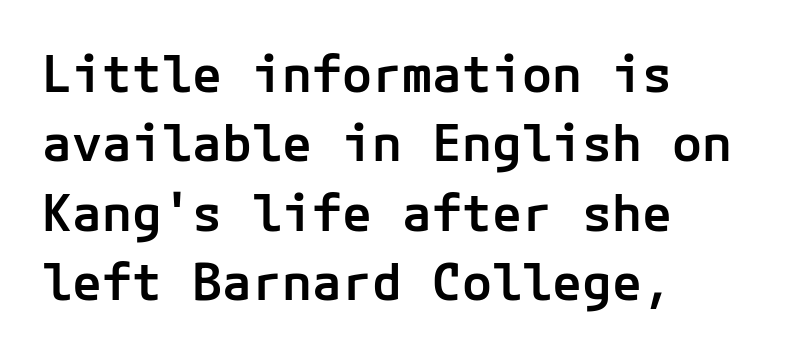
Line spacing here is normal. Short and long lines alike share a common starting point at left. No italicization has been applied; the sample stays upright. The face used here is a semibold: visibly heavier than regular, lighter than bold.
